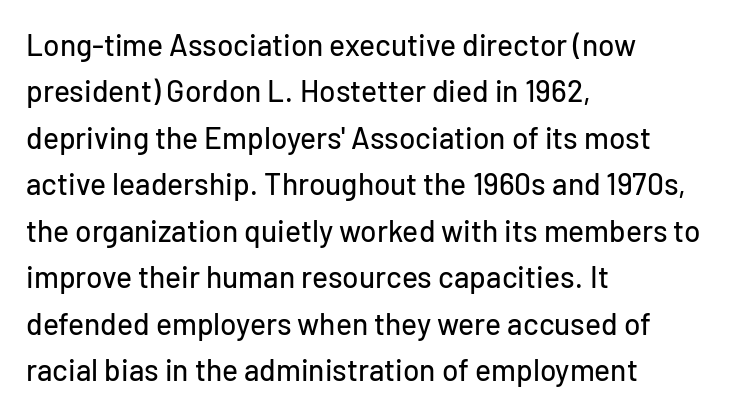
Q: Is the text italic (slanted)? A: No, it is upright.
Q: Is the typeface a serif or a sans-serif typeface? A: Sans-serif.
Q: Is the text underlined? A: No.
Q: How is the paragraph aligned? A: Left-aligned.
Q: Is the spacing between letters normal or unusually wide? A: Normal.
Q: Is the spacing between lines tight, normal or loose? A: Normal.
Q: Width (condensed, normal, or wide)? A: Normal.
Q: Stroke contrast? A: Low.
Q: x-height? A: Medium.
Q: Monospaced? A: No.
